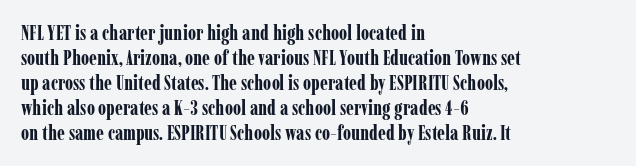
The baseline area is clear. Ordinary non-slanted type is in use. Look at the tracking — it's just the regular setting, nothing added. These lines carry a lot of weight — the face is fully bold.
